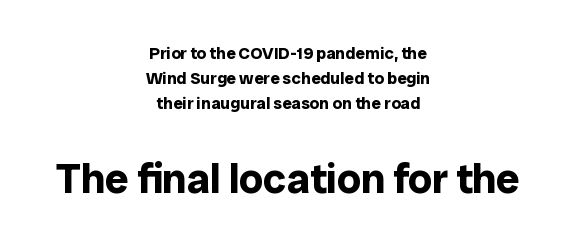
Each word holds together tightly as a unit, with standard inter-letter gaps. Layout note: lines centered. Every stem runs plumb, perpendicular to the baseline. The face used here is proportionally spaced, like ordinary book or web type. Type without underlining.
